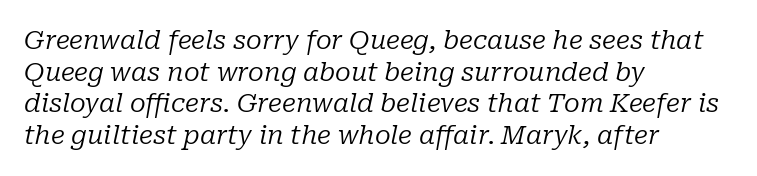
{"italic": "yes", "lean": "right", "slant_degrees": 10, "bold": "no", "underline": "no", "align": "left", "line_spacing_ratio": 1.22, "letter_spacing": "normal", "letter_spacing_em": 0.0, "glyph_px": 26}
